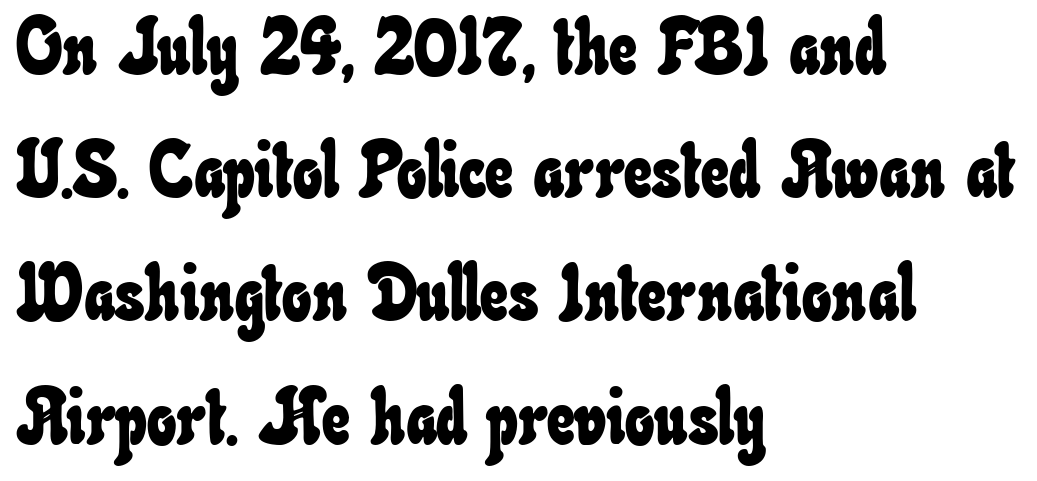
One glance says typical: line gaps are just what's usual. Tracking value appears to be zero — textbook default spacing. Visually the block forms a straight wall on the left and a jagged coastline on the right. The passage shown is typed in a proportional face where columns would drift. Rule under the text: the space is simply empty.
